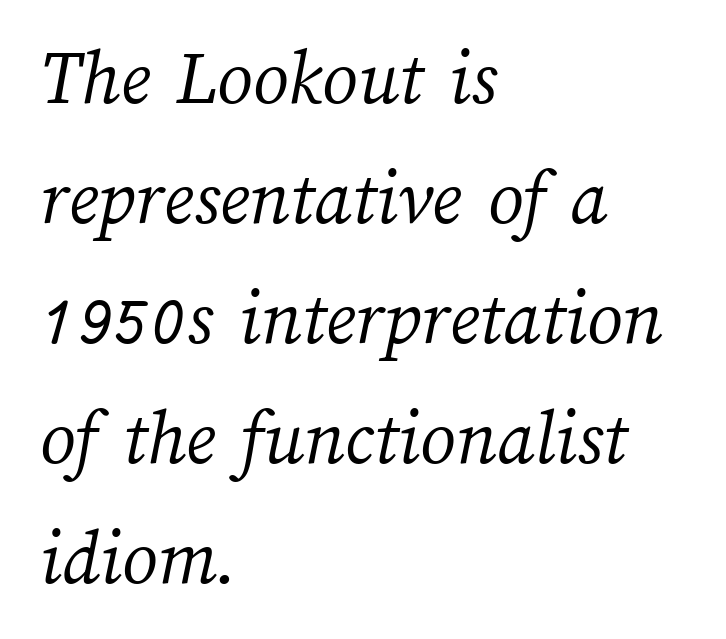
{"bold": "no", "weight": "light", "width": "normal", "stroke_contrast": "medium", "x_height": "medium", "monospaced": "no", "underline": "no", "align": "left", "line_spacing": "normal", "line_spacing_ratio": 1.52, "letter_spacing": "normal", "letter_spacing_em": 0.0, "glyph_px": 79}
